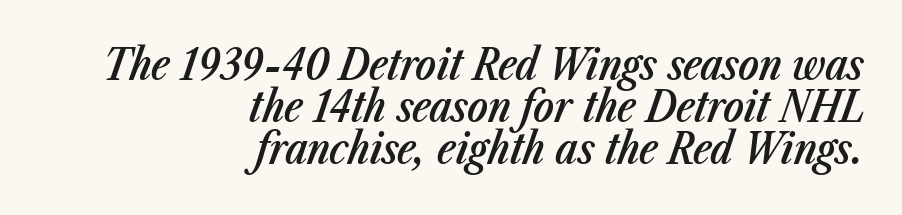
The image shows 43 px semibold, condensed type, italic (leaning right); set right-aligned, tight line spacing (0.98x), normal letter spacing, not underlined; low stroke contrast and a medium x-height.
